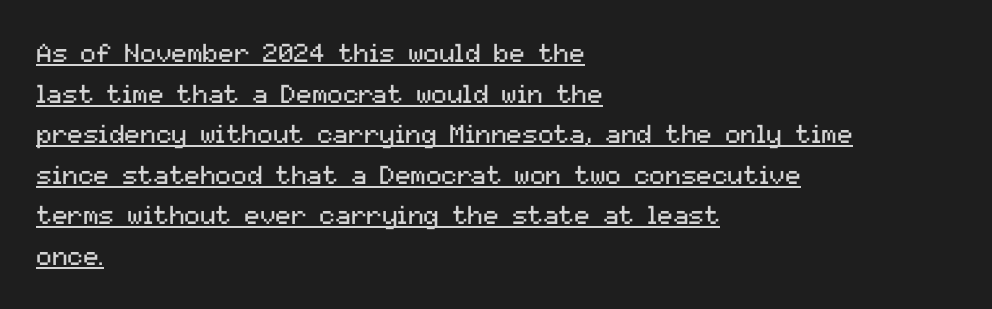
The image shows 26 px text type, upright; set left-aligned, normal line spacing (1.56x), normal letter spacing, underlined.
